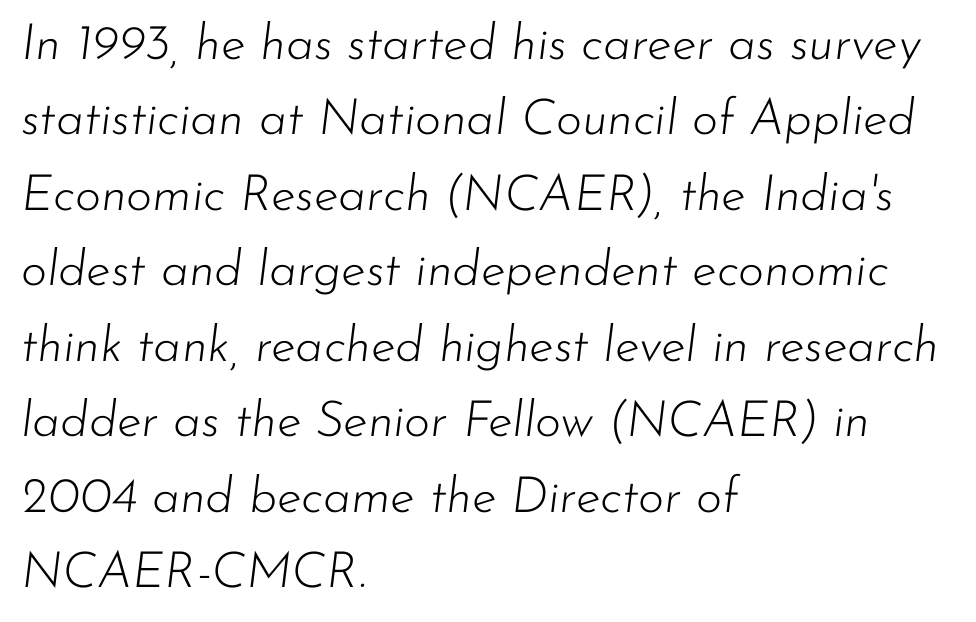
The image shows 50 px light type, italic (leaning right); set left-aligned, normal line spacing (1.51x), normal letter spacing, not underlined; low stroke contrast and a small x-height.
